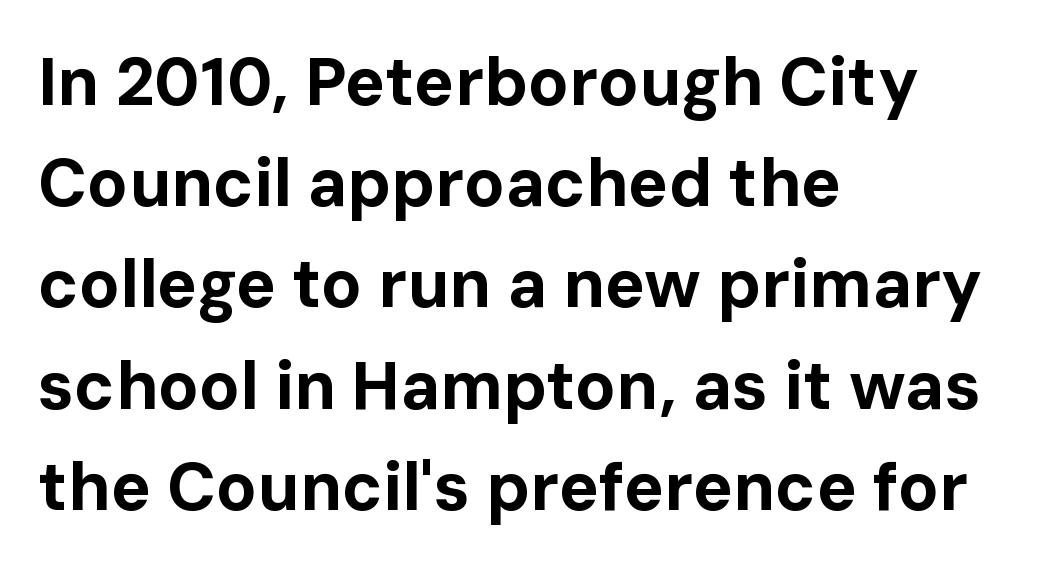
The image shows 67 px bold sans-serif type, upright; set left-aligned, normal line spacing (1.51x), normal letter spacing, not underlined; low stroke contrast and a medium x-height.
